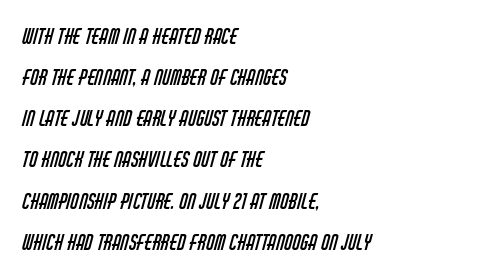
The image shows 21 px text type; set left-aligned, loose line spacing (1.96x), normal letter spacing, not underlined.
